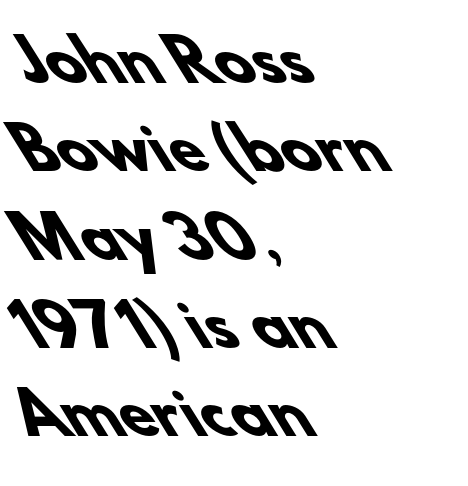
{"serif": "no", "bold": "yes", "weight": "heavy", "width": "normal", "stroke_contrast": "low", "x_height": "small", "monospaced": "no", "underline": "no", "align": "left", "line_spacing": "normal", "line_spacing_ratio": 1.55, "letter_spacing": "normal", "letter_spacing_em": 0.0, "glyph_px": 57}
